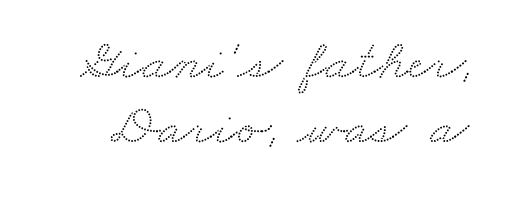
Is this a sans? No — the strokes have serifs. Is there much room between lines? No — they nearly touch. Think of a printed novel: that variable character pitch is what you see here. Nothing unusual about the tracking: characters are spaced as the font intends. Descender tails drop into unmarked territory.
